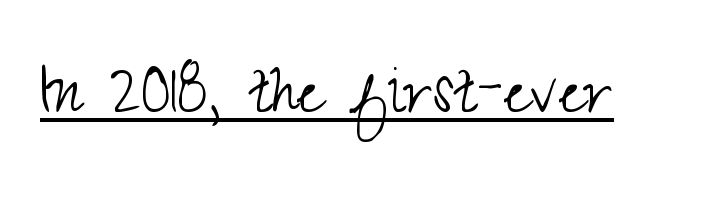
{"serif": "no", "italic": "no", "bold": "no", "weight": "light", "width": "condensed", "stroke_contrast": "medium", "x_height": "small", "monospaced": "no", "underline": "yes", "letter_spacing": "normal", "letter_spacing_em": 0.0, "glyph_px": 78}
